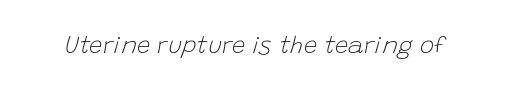
{"italic": "yes", "lean": "right", "slant_degrees": 15, "bold": "no", "underline": "no", "letter_spacing": "normal", "letter_spacing_em": 0.0, "glyph_px": 24}
